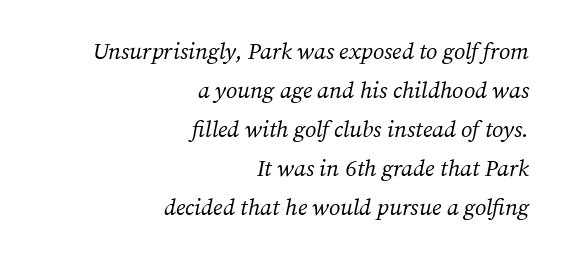
The image shows 23 px text type, italic (leaning right); set right-aligned, normal line spacing (1.7x), normal letter spacing, not underlined.
